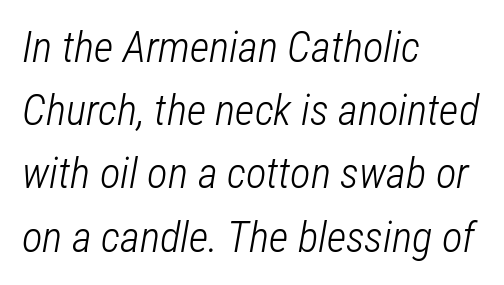
The characters are drawn with everyday or finer stroke widths. The face used here has a pronounced slope to its letters. Tracking value appears to be zero — textbook default spacing. Regular leading. Proportional: the letters do not fall into vertical columns. No word sits above an underline.
